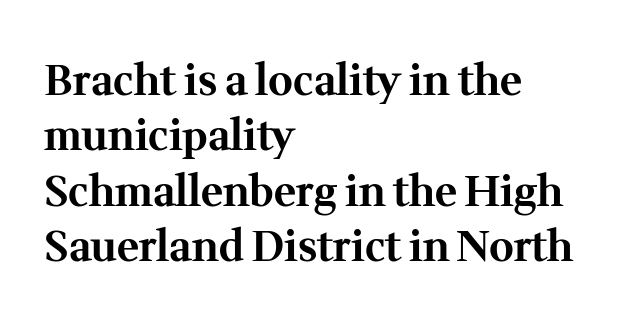
{"serif": "yes", "italic": "no", "bold": "yes", "weight": "bold", "width": "normal", "stroke_contrast": "medium", "x_height": "medium", "monospaced": "no", "underline": "no", "align": "left", "line_spacing": "normal", "line_spacing_ratio": 1.32, "letter_spacing": "normal", "letter_spacing_em": 0.0, "glyph_px": 42}
